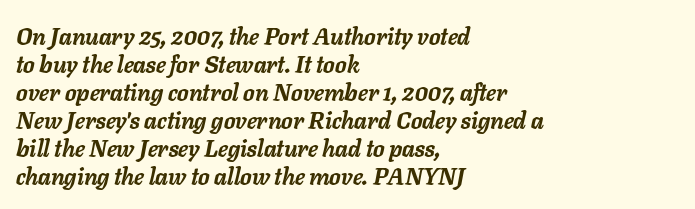
The image shows 23 px bold type, italic (leaning right); set left-aligned, line spacing 1.22x, normal letter spacing, not underlined.
